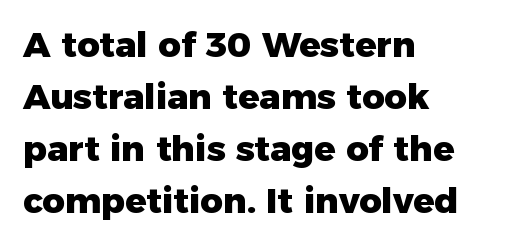
{"serif": "no", "italic": "no", "bold": "yes", "weight": "heavy", "width": "normal", "stroke_contrast": "low", "x_height": "medium", "monospaced": "no", "underline": "no", "align": "left", "line_spacing": "normal", "line_spacing_ratio": 1.49, "letter_spacing": "normal", "letter_spacing_em": 0.0, "glyph_px": 35}
